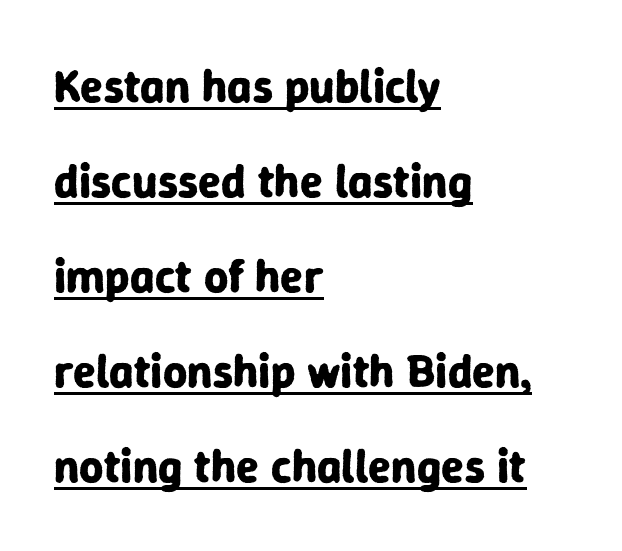
Q: Is the text bold? A: Yes.
Q: Is the text italic (slanted)? A: No, it is upright.
Q: Is the typeface a serif or a sans-serif typeface? A: Sans-serif.
Q: Is the text underlined? A: Yes.
Q: How is the paragraph aligned? A: Left-aligned.
Q: Is the spacing between letters normal or unusually wide? A: Normal.
Q: Is the spacing between lines tight, normal or loose? A: Loose.
Q: Width (condensed, normal, or wide)? A: Normal.
Q: Stroke contrast? A: Low.
Q: x-height? A: Medium.
Q: Monospaced? A: No.
